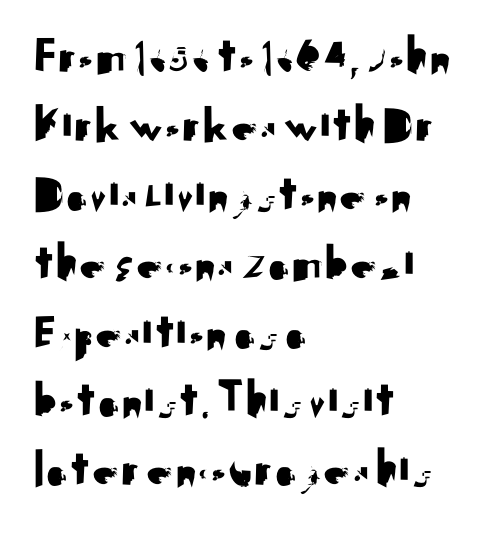
Q: Is the text italic (slanted)? A: No, it is upright.
Q: Is the typeface a serif or a sans-serif typeface? A: Sans-serif.
Q: Is the text underlined? A: No.
Q: How is the paragraph aligned? A: Left-aligned.
Q: Is the spacing between letters normal or unusually wide? A: Normal.
Q: Is the spacing between lines tight, normal or loose? A: Normal.
Q: Width (condensed, normal, or wide)? A: Normal.
Q: Stroke contrast? A: Medium.
Q: x-height? A: Small.
Q: Monospaced? A: No.
